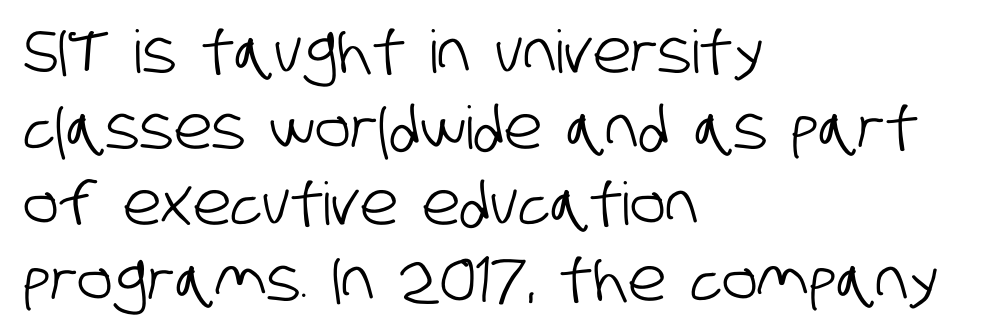
Q: Is the typeface a serif or a sans-serif typeface? A: Sans-serif.
Q: Is the text underlined? A: No.
Q: How is the paragraph aligned? A: Left-aligned.
Q: Is the spacing between letters normal or unusually wide? A: Normal.
Q: Is the spacing between lines tight, normal or loose? A: Normal.
Q: Width (condensed, normal, or wide)? A: Condensed.
Q: Stroke contrast? A: Low.
Q: x-height? A: Large.
Q: Monospaced? A: No.
